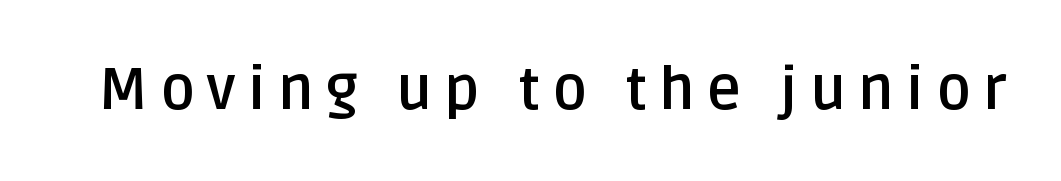
Q: Is the text bold? A: Yes.
Q: Is the text italic (slanted)? A: No, it is upright.
Q: Is the typeface a serif or a sans-serif typeface? A: Sans-serif.
Q: Is the text underlined? A: No.
Q: Is the spacing between letters normal or unusually wide? A: Unusually wide.
Q: Width (condensed, normal, or wide)? A: Normal.
Q: Stroke contrast? A: Low.
Q: x-height? A: Large.
Q: Monospaced? A: No.
